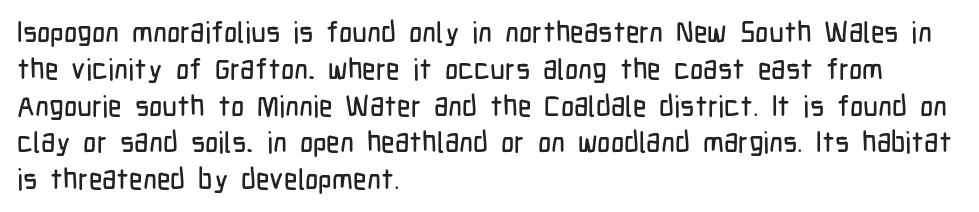
Q: Is the text italic (slanted)? A: No, it is upright.
Q: Is the typeface a serif or a sans-serif typeface? A: Sans-serif.
Q: Is the text underlined? A: No.
Q: How is the paragraph aligned? A: Left-aligned.
Q: Is the spacing between letters normal or unusually wide? A: Normal.
Q: Is the spacing between lines tight, normal or loose? A: Normal.
Q: Width (condensed, normal, or wide)? A: Condensed.
Q: Stroke contrast? A: Low.
Q: x-height? A: Medium.
Q: Monospaced? A: No.
